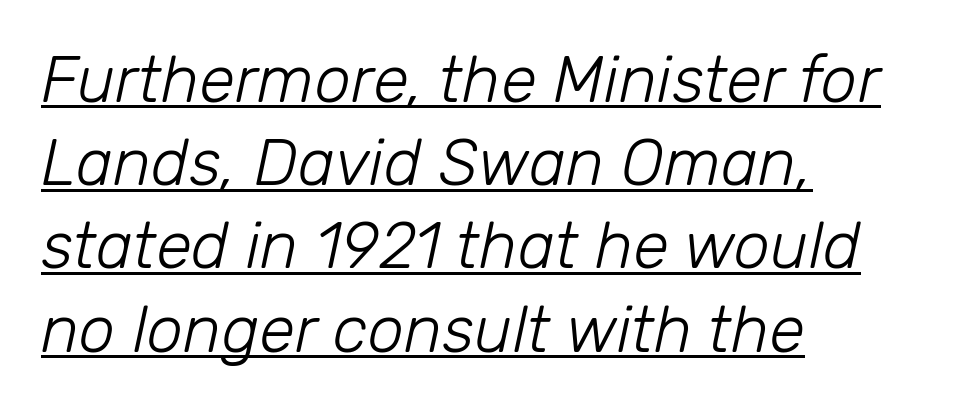
{"italic": "yes", "lean": "right", "slant_degrees": 12, "bold": "no", "weight": "light", "width": "normal", "stroke_contrast": "low", "x_height": "medium", "monospaced": "no", "underline": "yes", "align": "left", "line_spacing": "normal", "line_spacing_ratio": 1.28, "letter_spacing": "normal", "letter_spacing_em": 0.0, "glyph_px": 65}
